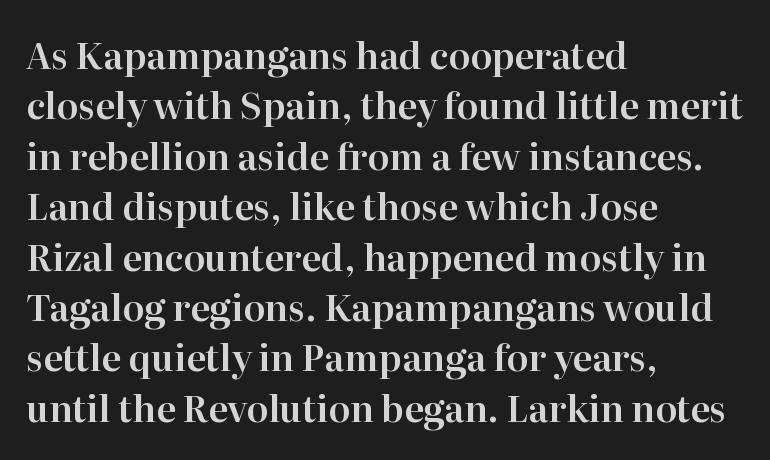
Is this a fixed-width face? No — the glyphs have proportional, varying widths. What kind of face is this? One with serifs. Line starts are locked; line ends wander. Has an underline been added? It has not. This is roman type, the default non-slanted kind.
